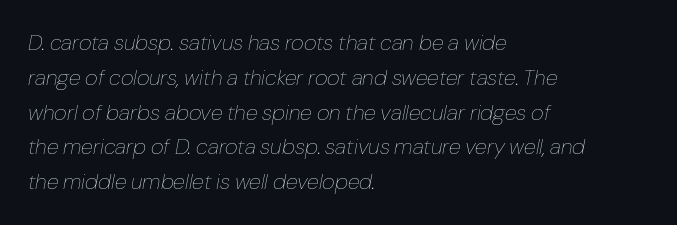
The image shows 22 px text type, italic (leaning right); set left-aligned, normal line spacing (1.58x), normal letter spacing, not underlined.
